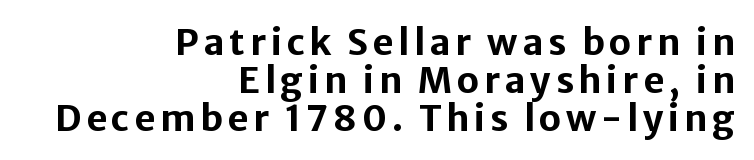
The lines in this sample share a right terminus and differ only in where they begin. Type without underlining. Strong, thick strokes mark this as bold type. Characters remain perfectly vertical along every line.
